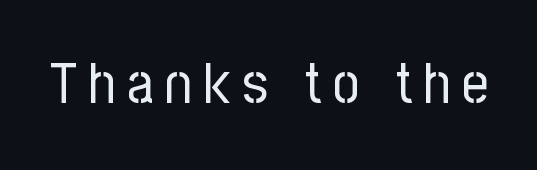
Q: Is the text bold? A: No.
Q: Is the text italic (slanted)? A: No, it is upright.
Q: Is the typeface a serif or a sans-serif typeface? A: Sans-serif.
Q: Is the text underlined? A: No.
Q: Is the spacing between letters normal or unusually wide? A: Unusually wide.
Q: Width (condensed, normal, or wide)? A: Condensed.
Q: Stroke contrast? A: Low.
Q: x-height? A: Medium.
Q: Monospaced? A: No.
